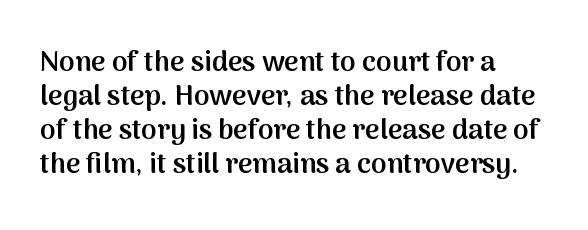
Q: Is the text bold? A: Semi-bold.
Q: Is the text italic (slanted)? A: No, it is upright.
Q: Is the typeface a serif or a sans-serif typeface? A: Sans-serif.
Q: Is the text underlined? A: No.
Q: How is the paragraph aligned? A: Left-aligned.
Q: Is the spacing between letters normal or unusually wide? A: Normal.
Q: Width (condensed, normal, or wide)? A: Normal.
Q: Stroke contrast? A: Medium.
Q: x-height? A: Medium.
Q: Monospaced? A: No.
